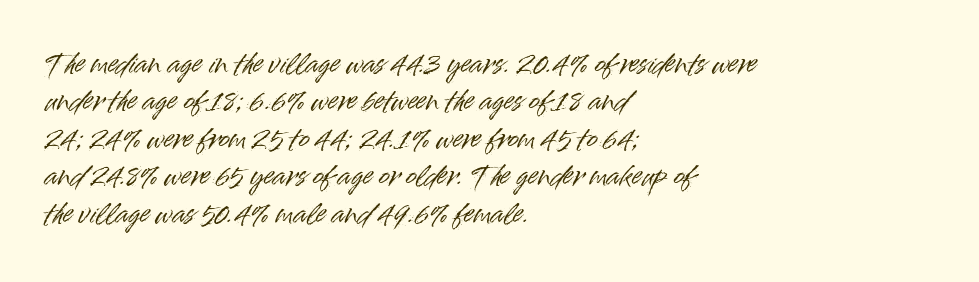
The image shows 26 px text type; set left-aligned, normal line spacing (1.44x), normal letter spacing, not underlined.
